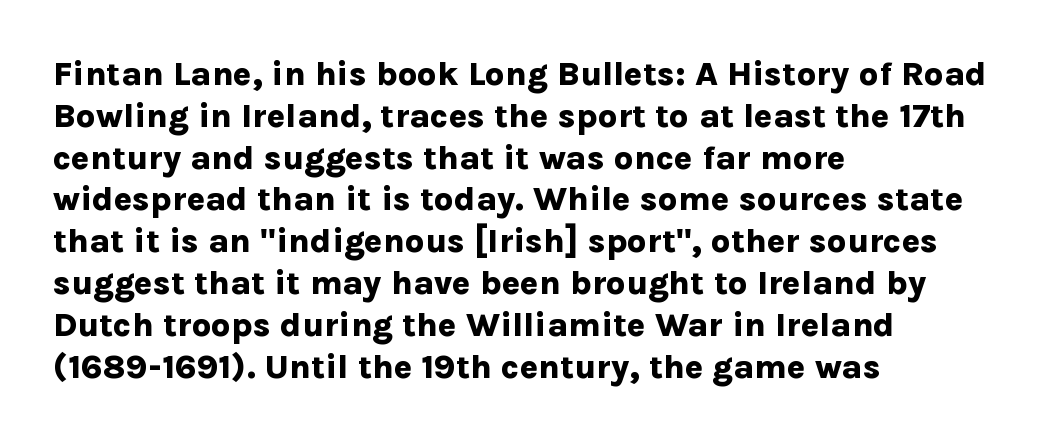
Q: Is the text bold? A: Yes.
Q: Is the text italic (slanted)? A: No, it is upright.
Q: Is the typeface a serif or a sans-serif typeface? A: Sans-serif.
Q: Is the text underlined? A: No.
Q: How is the paragraph aligned? A: Left-aligned.
Q: Is the spacing between letters normal or unusually wide? A: Normal.
Q: Width (condensed, normal, or wide)? A: Normal.
Q: Stroke contrast? A: Low.
Q: x-height? A: Medium.
Q: Monospaced? A: No.
